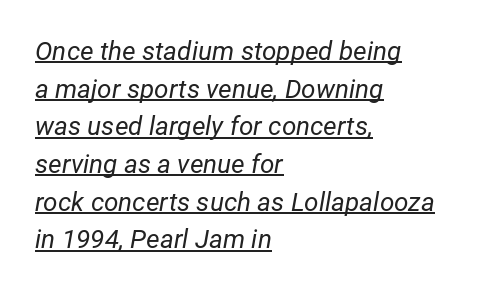
Q: Is the text bold? A: No.
Q: Is the text italic (slanted)? A: Yes, it leans right by about 12 degrees.
Q: Is the text underlined? A: Yes.
Q: How is the paragraph aligned? A: Left-aligned.
Q: Is the spacing between letters normal or unusually wide? A: Normal.
Q: Is the spacing between lines tight, normal or loose? A: Normal.
